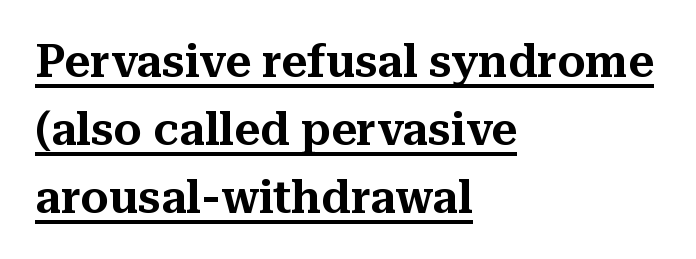
You could not count columns in this text — the font is proportionally spaced. The typesetter chose a ragged-right arrangement here. Compared with undecorated copy, this sample adds a rule below the words. A typesetter would label this face a serif. Designer's note — italics off, roman on. Each new line begins a customary step beneath the previous one.
